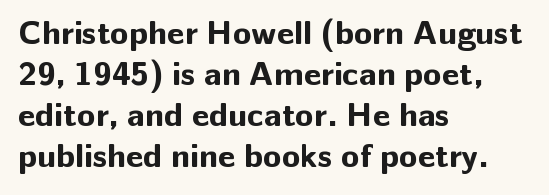
Q: Is the text bold? A: Yes.
Q: Is the text italic (slanted)? A: No, it is upright.
Q: Is the typeface a serif or a sans-serif typeface? A: Sans-serif.
Q: Is the text underlined? A: No.
Q: How is the paragraph aligned? A: Left-aligned.
Q: Is the spacing between letters normal or unusually wide? A: Normal.
Q: Width (condensed, normal, or wide)? A: Normal.
Q: Stroke contrast? A: Low.
Q: x-height? A: Medium.
Q: Monospaced? A: No.
